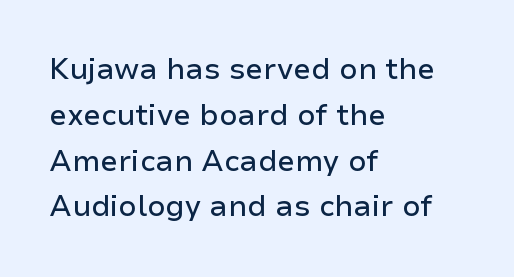
Q: Is the text italic (slanted)? A: No, it is upright.
Q: Is the typeface a serif or a sans-serif typeface? A: Sans-serif.
Q: Is the text underlined? A: No.
Q: How is the paragraph aligned? A: Left-aligned.
Q: Is the spacing between letters normal or unusually wide? A: Normal.
Q: Is the spacing between lines tight, normal or loose? A: Normal.
Q: Width (condensed, normal, or wide)? A: Normal.
Q: Stroke contrast? A: Low.
Q: x-height? A: Medium.
Q: Monospaced? A: No.
